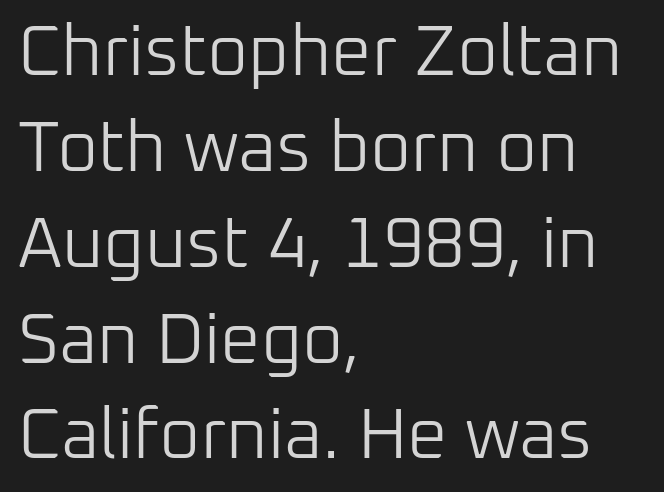
{"serif": "no", "italic": "no", "bold": "no", "weight": "light", "width": "normal", "stroke_contrast": "low", "x_height": "medium", "monospaced": "no", "underline": "no", "align": "left", "line_spacing": "normal", "line_spacing_ratio": 1.35, "letter_spacing": "normal", "letter_spacing_em": 0.0, "glyph_px": 71}
